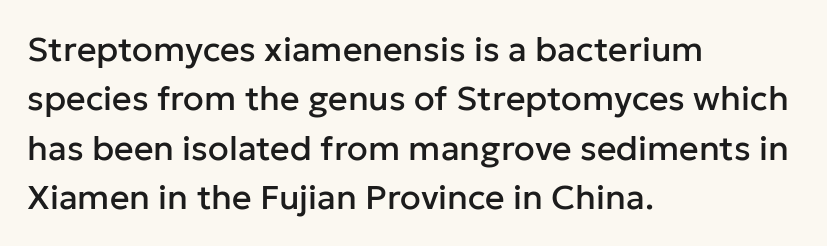
{"serif": "no", "italic": "no", "width": "normal", "stroke_contrast": "low", "x_height": "medium", "monospaced": "no", "underline": "no", "align": "left", "line_spacing": "normal", "line_spacing_ratio": 1.45, "letter_spacing": "normal", "letter_spacing_em": 0.0, "glyph_px": 34}
